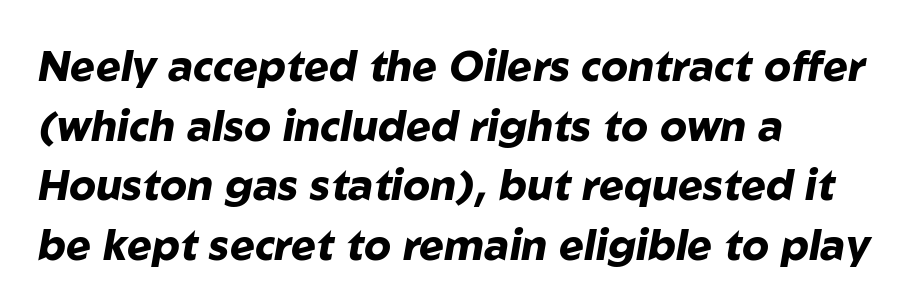
Q: Is the text bold? A: Yes.
Q: Is the text italic (slanted)? A: Yes, it leans right by about 10 degrees.
Q: Is the text underlined? A: No.
Q: How is the paragraph aligned? A: Left-aligned.
Q: Is the spacing between letters normal or unusually wide? A: Normal.
Q: Is the spacing between lines tight, normal or loose? A: Normal.
Q: Width (condensed, normal, or wide)? A: Normal.
Q: Stroke contrast? A: Low.
Q: x-height? A: Medium.
Q: Monospaced? A: No.
